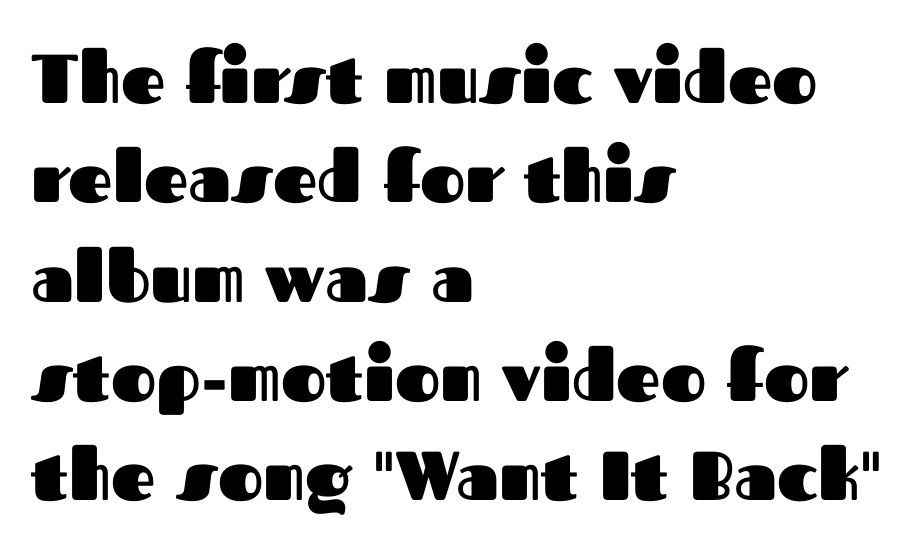
Rule under the text: the space is simply empty. Does the leading feel generous? No, just average. Italic? Not at all — the glyphs are vertical. A typesetter would call this proportional, since set widths differ per character.
